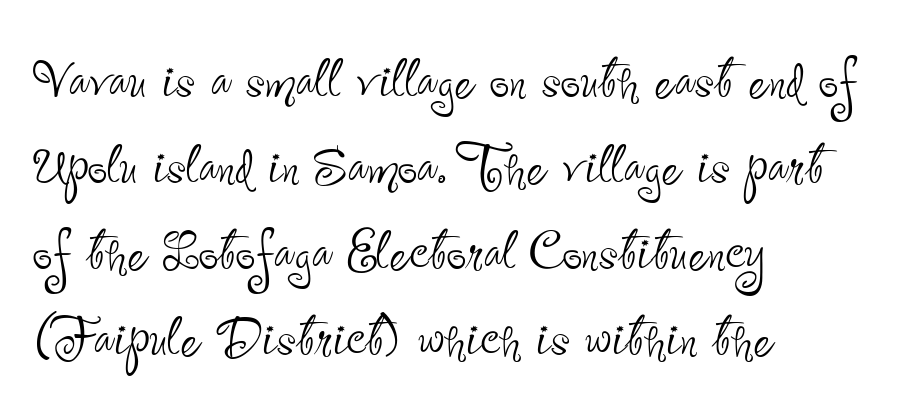
Unmarked baselines from the first word to the last. The passage is arranged the way most books set body copy — flush left. This is not heavy type; no bold has been used. Glyph-to-glyph distance matches everyday printed text. Character widths vary here, with narrow letters taking less room than wide ones.
